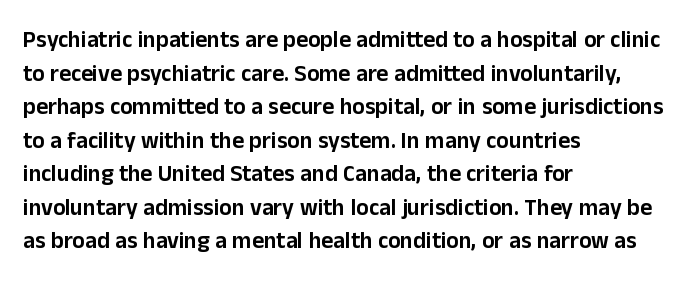
The image shows 23 px text type, upright; set left-aligned, normal line spacing (1.46x), normal letter spacing, not underlined.
